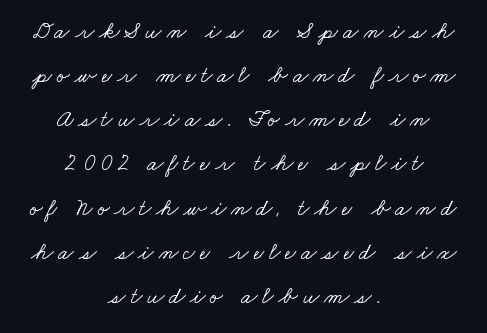
Q: Is the text underlined? A: No.
Q: How is the paragraph aligned? A: Centered.
Q: Is the spacing between letters normal or unusually wide? A: Unusually wide.
Q: Is the spacing between lines tight, normal or loose? A: Loose.
